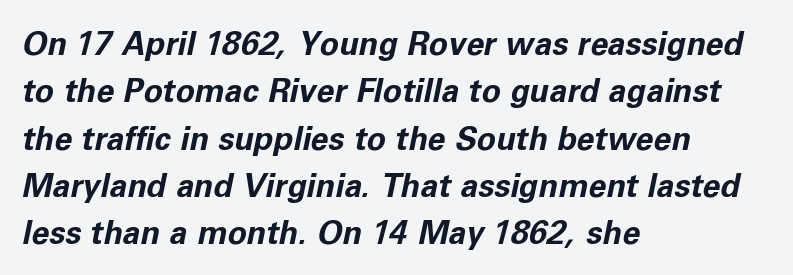
The image shows 32 px bold type, italic (leaning right); set left-aligned, normal line spacing (1.48x), normal letter spacing, not underlined; low stroke contrast and a medium x-height.
